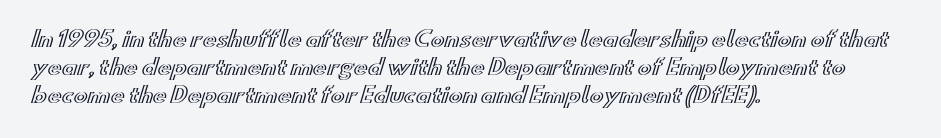
The image shows 21 px text type; set left-aligned, normal line spacing (1.33x), normal letter spacing, not underlined.
